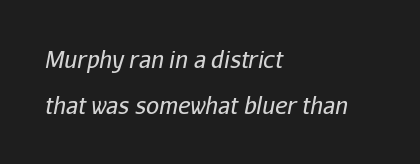
The image shows 23 px text type, italic (leaning right); set left-aligned, loose line spacing (2.01x), normal letter spacing, not underlined.
